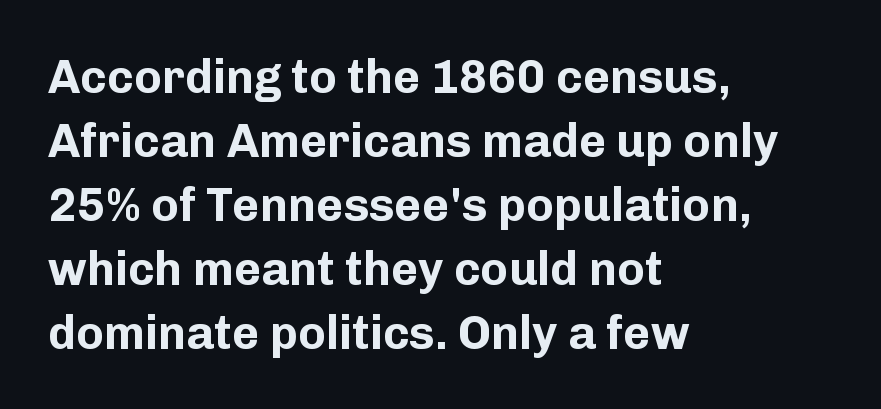
{"serif": "no", "italic": "no", "bold": "yes", "weight": "bold", "width": "normal", "stroke_contrast": "low", "x_height": "medium", "monospaced": "no", "underline": "no", "align": "left", "line_spacing": "normal", "line_spacing_ratio": 1.36, "letter_spacing": "normal", "letter_spacing_em": 0.0, "glyph_px": 47}
